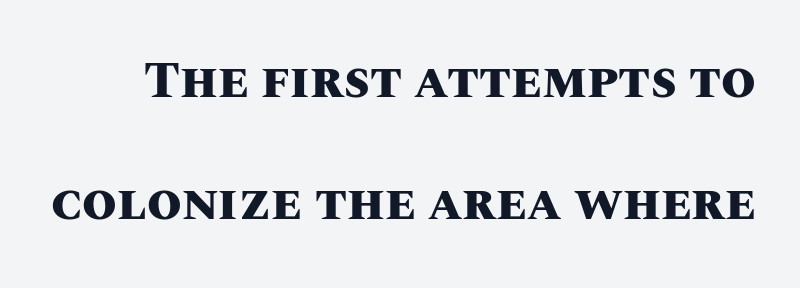
Descenders are the only things crossing below the line. The letterforms sit shoulder to shoulder at normal distance. The characters look thick and weighty, a clear bold. Every stem runs plumb, perpendicular to the baseline.
